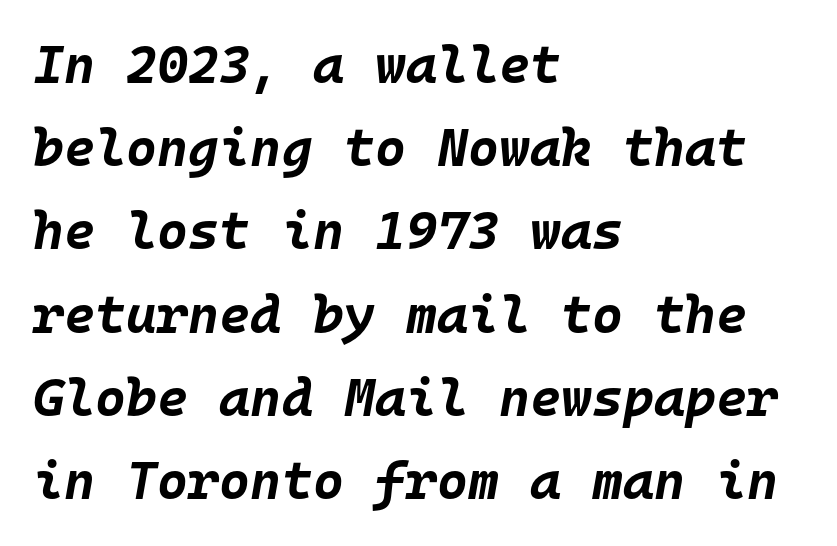
{"italic": "yes", "lean": "right", "slant_degrees": 10, "bold": "yes", "weight": "bold", "width": "normal", "stroke_contrast": "low", "x_height": "large", "monospaced": "yes", "underline": "no", "align": "left", "line_spacing": "normal", "line_spacing_ratio": 1.57, "letter_spacing": "normal", "letter_spacing_em": 0.0, "glyph_px": 53}
